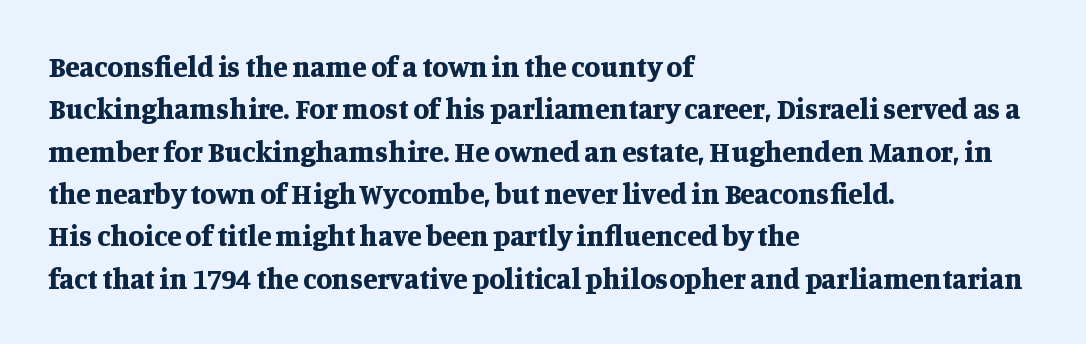
Q: Is the text bold? A: Yes.
Q: Is the text italic (slanted)? A: No, it is upright.
Q: Is the typeface a serif or a sans-serif typeface? A: Serif.
Q: Is the text underlined? A: No.
Q: How is the paragraph aligned? A: Left-aligned.
Q: Is the spacing between letters normal or unusually wide? A: Normal.
Q: Is the spacing between lines tight, normal or loose? A: Normal.
Q: Width (condensed, normal, or wide)? A: Normal.
Q: Stroke contrast? A: Medium.
Q: x-height? A: Large.
Q: Monospaced? A: No.
